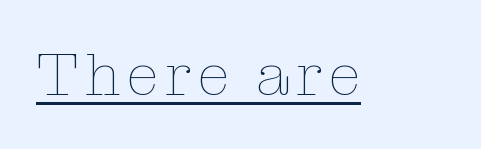
Honestly, the underline is the first thing you notice here. Stem width sits at or under what a default text font uses. The specimen reads as upright at a glance. The passage shown is typed in a proportional face where columns would drift.
